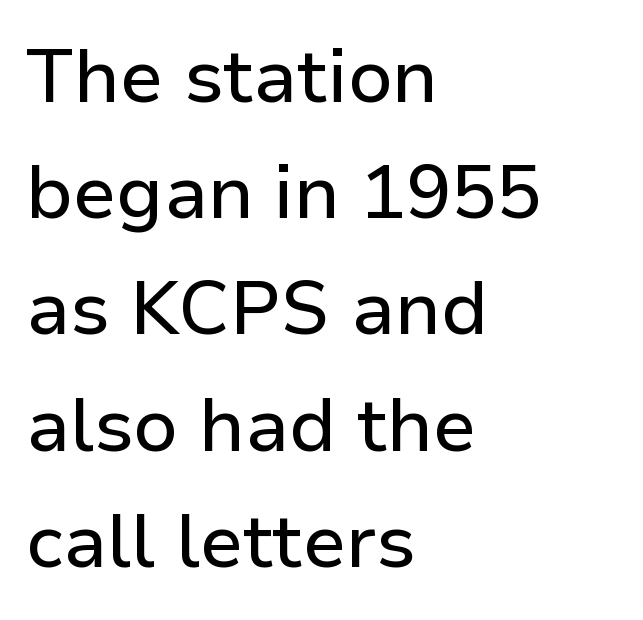
The image shows 75 px sans-serif type, upright; set left-aligned, normal line spacing (1.55x), normal letter spacing, not underlined; low stroke contrast and a medium x-height.
